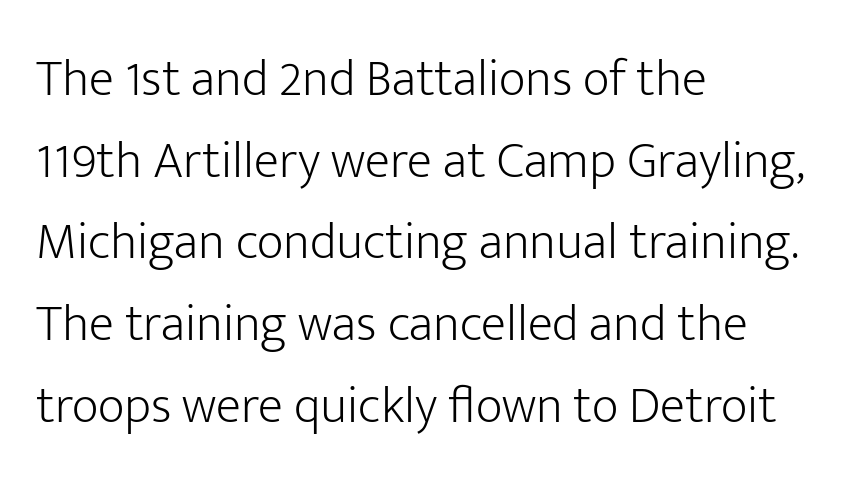
Q: Is the text bold? A: No.
Q: Is the text italic (slanted)? A: No, it is upright.
Q: Is the typeface a serif or a sans-serif typeface? A: Sans-serif.
Q: Is the text underlined? A: No.
Q: How is the paragraph aligned? A: Left-aligned.
Q: Is the spacing between letters normal or unusually wide? A: Normal.
Q: Is the spacing between lines tight, normal or loose? A: Normal.
Q: Width (condensed, normal, or wide)? A: Normal.
Q: Stroke contrast? A: Low.
Q: x-height? A: Medium.
Q: Monospaced? A: No.
